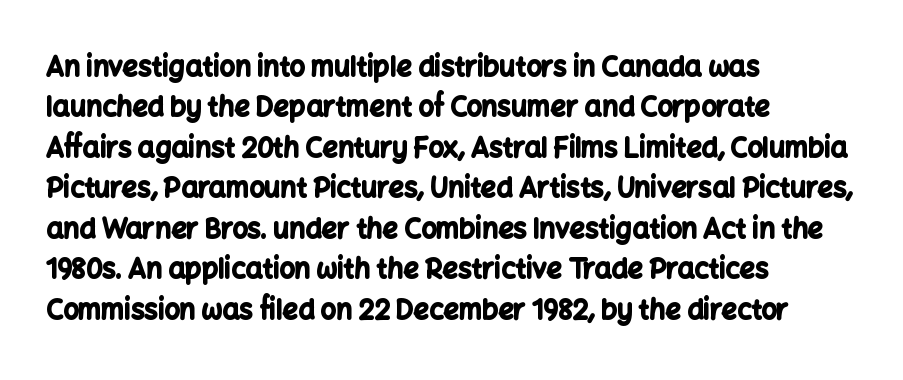
{"italic": "no", "bold": "yes", "underline": "no", "align": "left", "line_spacing": "normal", "line_spacing_ratio": 1.5, "letter_spacing": "normal", "letter_spacing_em": 0.0, "glyph_px": 27}
